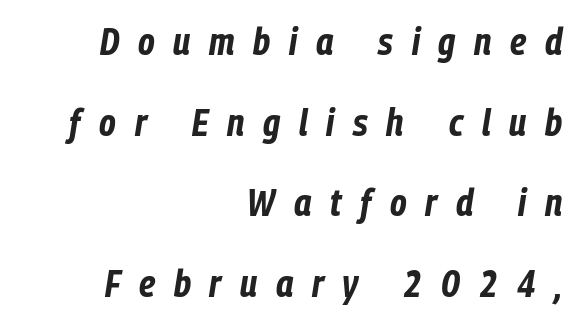
The image shows 38 px bold, condensed type, italic (leaning right); set right-aligned, loose line spacing (2.12x), unusually wide letter spacing (+0.49 em), not underlined; low stroke contrast and a medium x-height.
